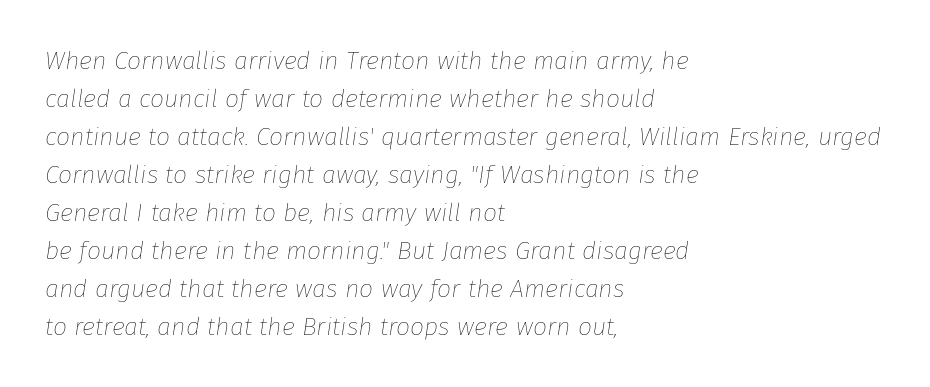
The image shows 25 px text type, italic (leaning right); set left-aligned, normal line spacing (1.52x), normal letter spacing, not underlined.
